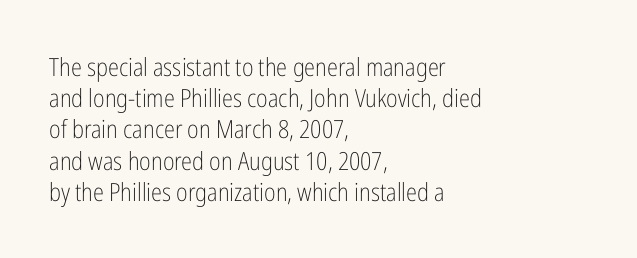
Spacing between characters is what you'd get straight out of the box. Ordinary non-slanted type is in use. The compositor pushed each line to the left boundary. Rows of type keep a routine distance in the vertical direction.
